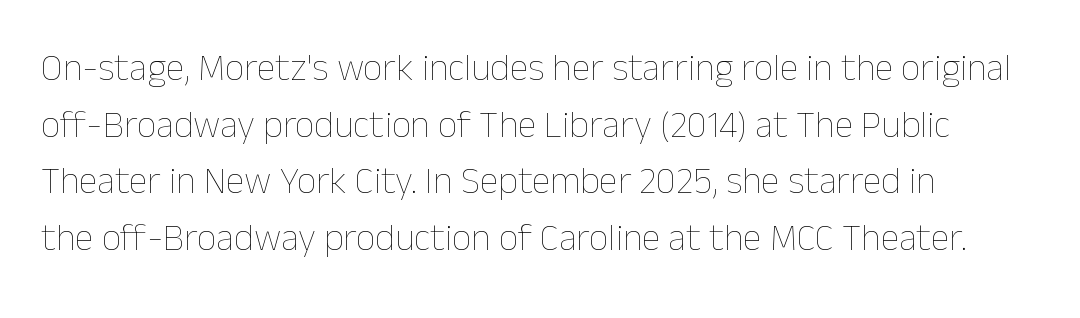
Q: Is the text bold? A: No.
Q: Is the text italic (slanted)? A: No, it is upright.
Q: Is the text underlined? A: No.
Q: How is the paragraph aligned? A: Left-aligned.
Q: Is the spacing between letters normal or unusually wide? A: Normal.
Q: Is the spacing between lines tight, normal or loose? A: Normal.
Q: Width (condensed, normal, or wide)? A: Normal.
Q: Stroke contrast? A: Low.
Q: x-height? A: Medium.
Q: Monospaced? A: No.
